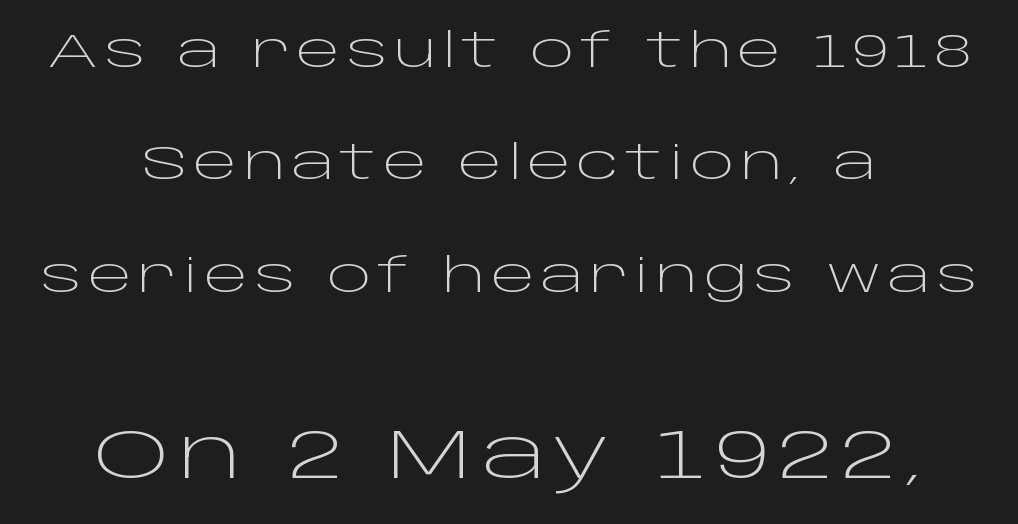
Q: Is the text bold? A: No.
Q: Is the text italic (slanted)? A: No, it is upright.
Q: Is the typeface a serif or a sans-serif typeface? A: Sans-serif.
Q: Is the text underlined? A: No.
Q: How is the paragraph aligned? A: Centered.
Q: Is the spacing between lines tight, normal or loose? A: Loose.
Q: Which block of text is set in a larger size, the first (top) or the second (bottom)? A: The second (bottom) one.
Q: Width (condensed, normal, or wide)? A: Wide.
Q: Stroke contrast? A: Low.
Q: x-height? A: Large.
Q: Monospaced? A: No.
